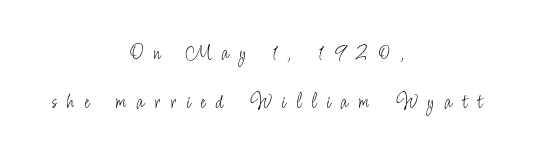
{"bold": "no", "underline": "no", "align": "center", "line_spacing": "loose", "line_spacing_ratio": 2.21, "letter_spacing": "wide", "letter_spacing_em": 0.47, "glyph_px": 22}
